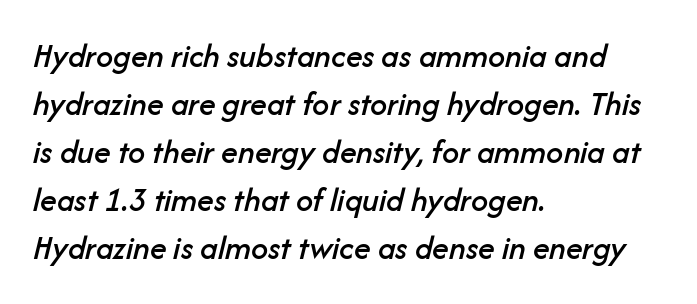
{"italic": "yes", "lean": "right", "slant_degrees": 14, "width": "normal", "stroke_contrast": "low", "x_height": "medium", "monospaced": "no", "underline": "no", "align": "left", "line_spacing": "normal", "line_spacing_ratio": 1.41, "letter_spacing": "normal", "letter_spacing_em": 0.0, "glyph_px": 34}
